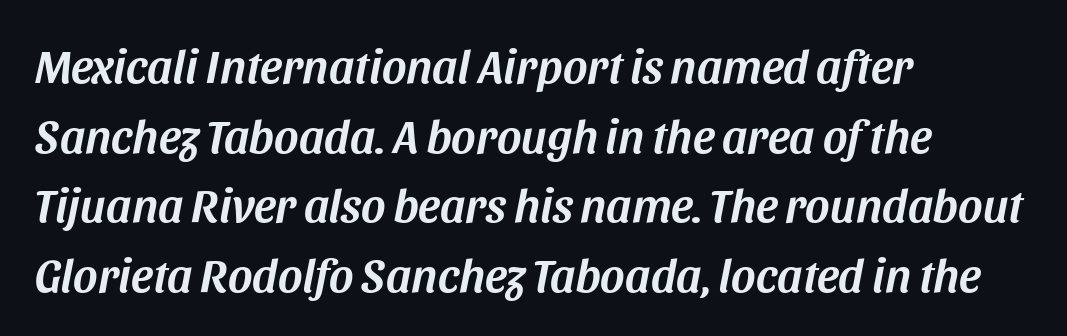
The image shows 47 px text type, italic (leaning right); set left-aligned, normal line spacing (1.48x), normal letter spacing, not underlined; medium stroke contrast and a large x-height.
